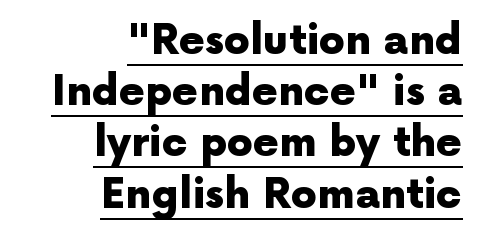
{"serif": "no", "italic": "no", "bold": "yes", "weight": "heavy", "width": "normal", "x_height": "medium", "monospaced": "no", "underline": "yes", "align": "right", "line_spacing": "normal", "line_spacing_ratio": 1.25, "letter_spacing": "normal", "letter_spacing_em": 0.0, "glyph_px": 41}
